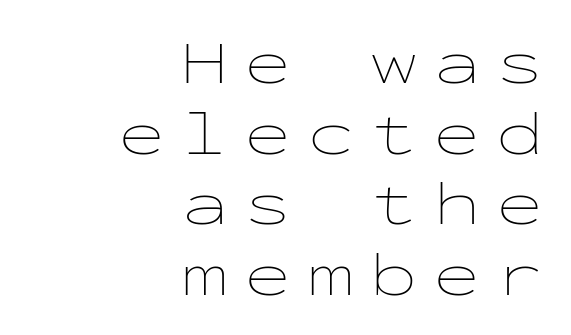
There is plenty of visible air inserted between adjacent glyphs. Designer's note — italics off, roman on. Anything drawn beneath the words? Only blank space. Line endings align vertically; line beginnings do not. Interline gaps are noticeably narrow in this sample. The typesetting does not lean heavy: it is not bold.
